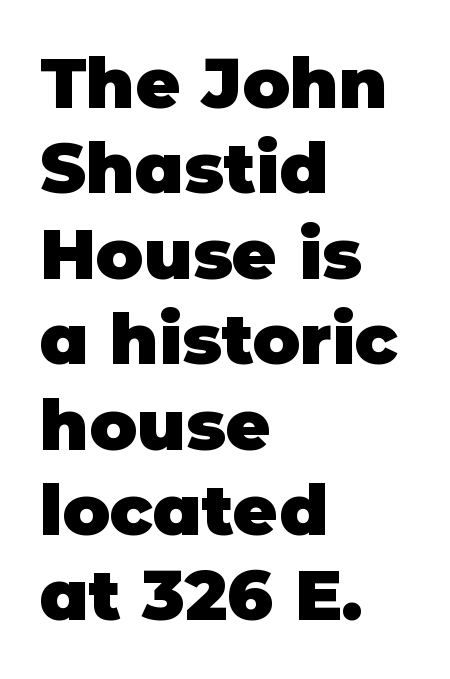
Q: Is the text bold? A: Yes.
Q: Is the text italic (slanted)? A: No, it is upright.
Q: Is the typeface a serif or a sans-serif typeface? A: Sans-serif.
Q: Is the text underlined? A: No.
Q: How is the paragraph aligned? A: Left-aligned.
Q: Is the spacing between letters normal or unusually wide? A: Normal.
Q: Width (condensed, normal, or wide)? A: Normal.
Q: Stroke contrast? A: Low.
Q: x-height? A: Large.
Q: Monospaced? A: No.
